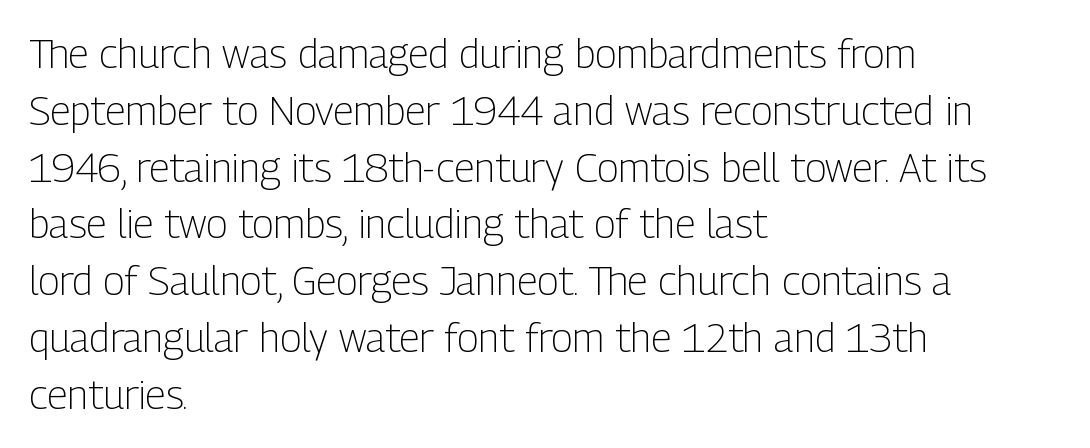
{"serif": "no", "italic": "no", "bold": "no", "weight": "light", "width": "condensed", "stroke_contrast": "low", "x_height": "medium", "monospaced": "no", "underline": "no", "align": "left", "line_spacing": "normal", "line_spacing_ratio": 1.42, "letter_spacing": "normal", "letter_spacing_em": 0.0, "glyph_px": 40}
